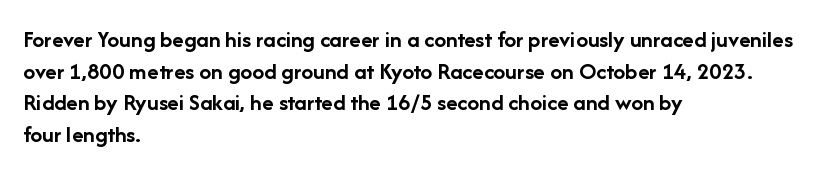
The image shows 24 px bold type, upright; set left-aligned, normal line spacing (1.32x), normal letter spacing, not underlined.
